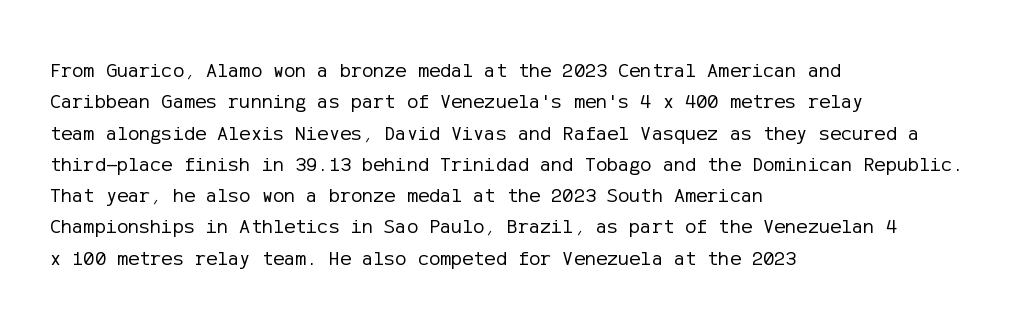
Q: Is the text bold? A: No.
Q: Is the text italic (slanted)? A: No, it is upright.
Q: Is the text underlined? A: No.
Q: How is the paragraph aligned? A: Left-aligned.
Q: Is the spacing between letters normal or unusually wide? A: Normal.
Q: Is the spacing between lines tight, normal or loose? A: Normal.
